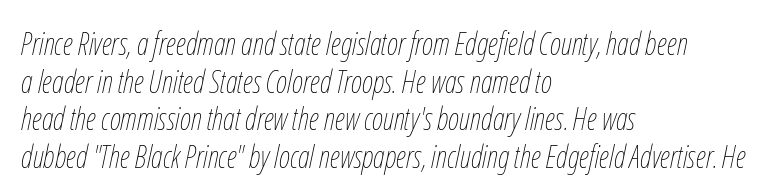
{"italic": "yes", "lean": "right", "slant_degrees": 12, "bold": "no", "weight": "thin", "width": "condensed", "stroke_contrast": "low", "x_height": "medium", "monospaced": "no", "underline": "no", "align": "left", "line_spacing_ratio": 1.21, "letter_spacing": "normal", "letter_spacing_em": 0.0, "glyph_px": 31}
